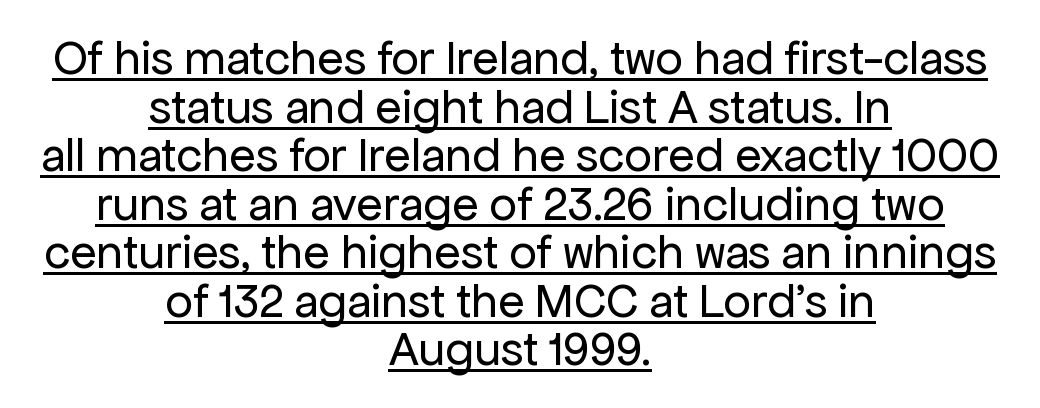
{"serif": "no", "italic": "no", "bold": "no", "weight": "regular", "width": "normal", "stroke_contrast": "low", "x_height": "medium", "monospaced": "no", "underline": "yes", "align": "center", "line_spacing": "tight", "line_spacing_ratio": 0.99, "letter_spacing": "normal", "letter_spacing_em": 0.0, "glyph_px": 49}
